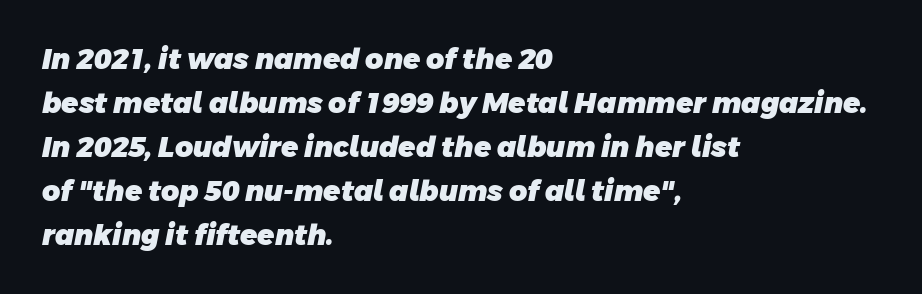
{"serif": "no", "bold": "yes", "weight": "heavy", "width": "normal", "stroke_contrast": "low", "x_height": "large", "monospaced": "no", "underline": "no", "align": "left", "line_spacing": "normal", "line_spacing_ratio": 1.57, "letter_spacing": "normal", "letter_spacing_em": 0.0, "glyph_px": 28}
